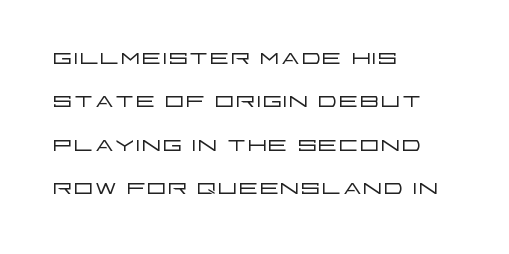
The weight tops out at a normal text grade. The space beneath each line is pristine and unruled. The rendering shows plain stroke endings on the letterforms — a sans-serif design. Glyph-to-glyph distance matches everyday printed text. These lines are rendered in a variable-pitch font.
